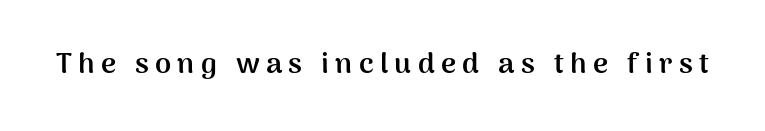
The image shows 29 px semibold sans-serif type, upright; set unusually wide letter spacing (+0.22 em), not underlined; medium stroke contrast and a medium x-height.
